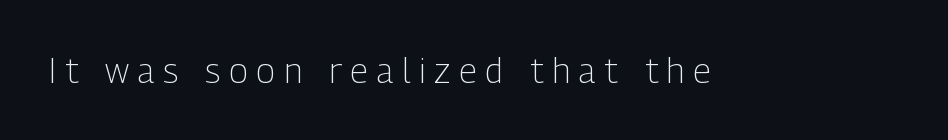
{"serif": "no", "italic": "no", "bold": "no", "weight": "light", "width": "condensed", "stroke_contrast": "low", "x_height": "medium", "monospaced": "no", "underline": "no", "letter_spacing": "wide", "letter_spacing_em": 0.25, "glyph_px": 35}
